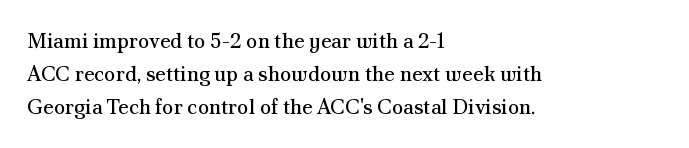
The image shows 21 px text type, upright; set left-aligned, normal line spacing (1.57x), normal letter spacing, not underlined.
